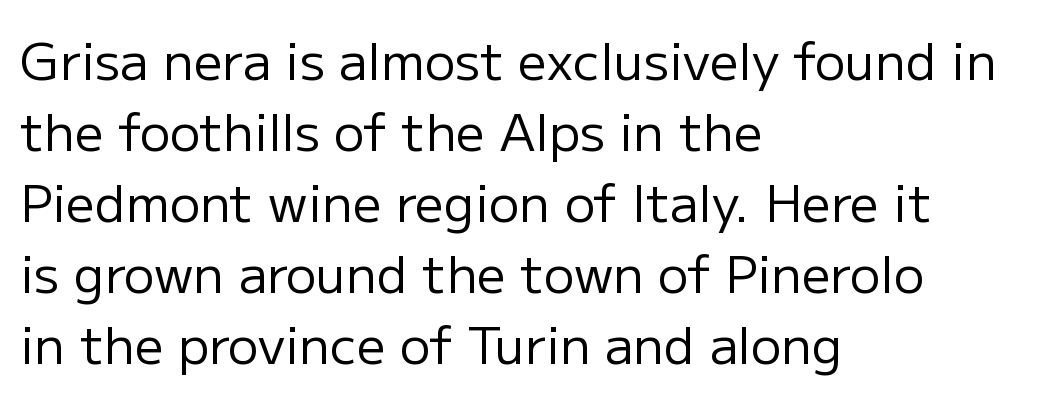
This rendering uses left alignment, leaving the right contour irregular. Ordinary non-slanted type is in use. This sample has the flowing, uneven cadence of proportional lettering. The glyphs in this specimen are sans serif. The cut favours lightness, reaching ordinary text weight at its darkest. The space beneath each line is pristine and unruled.
